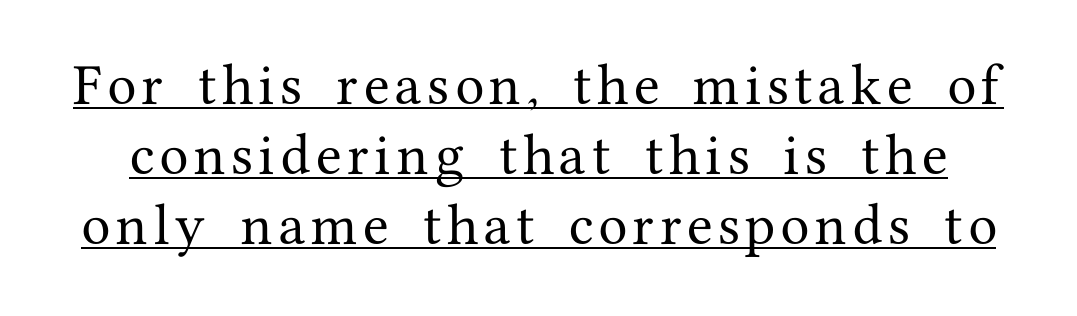
The text was rendered using a seriffed face with decorative stroke endings. Tall strokes in this sample are plumb rather than angled. This sample carries an underscore along the baseline area. In terms of leading, this rendering sits right in the middle.
